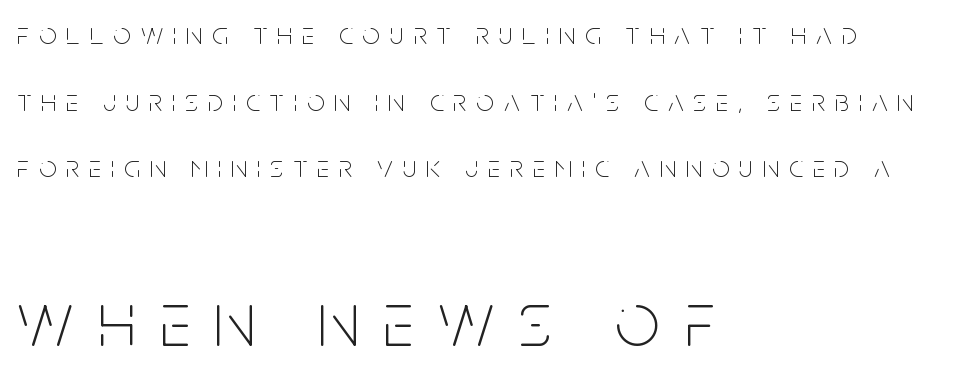
Q: Is the text bold? A: No.
Q: Is the text italic (slanted)? A: No, it is upright.
Q: Is the typeface a serif or a sans-serif typeface? A: Sans-serif.
Q: Is the text underlined? A: No.
Q: How is the paragraph aligned? A: Left-aligned.
Q: Is the spacing between letters normal or unusually wide? A: Unusually wide.
Q: Is the spacing between lines tight, normal or loose? A: Loose.
Q: Which block of text is set in a larger size, the first (top) or the second (bottom)? A: The second (bottom) one.
Q: Width (condensed, normal, or wide)? A: Condensed.
Q: Stroke contrast? A: Low.
Q: x-height? A: Large.
Q: Monospaced? A: No.
